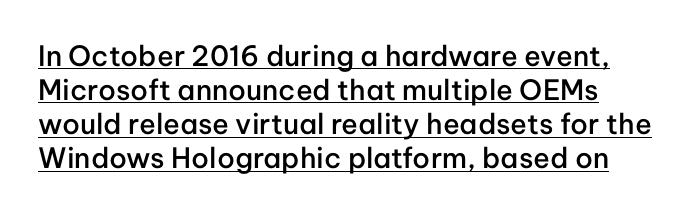
A typesetter would call this proportional, since set widths differ per character. This rendering features underlined lettering. Moderately thickened strokes mark this as semibold type. A sans-serif font was chosen for this passage. Tracking here is standard; glyphs follow each other at the usual distance. Posture: upright roman.
